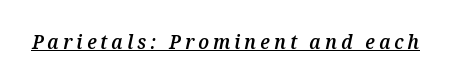
{"italic": "yes", "lean": "right", "slant_degrees": 12, "bold": "semi", "underline": "yes", "letter_spacing": "wide", "letter_spacing_em": 0.2, "glyph_px": 20}
